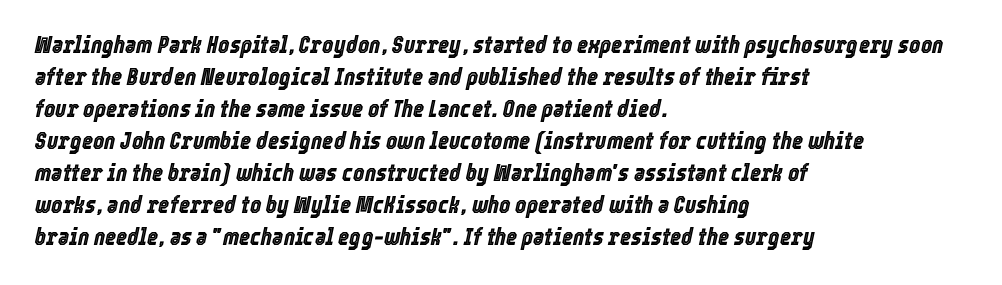
The image shows 24 px text type, italic (leaning right); set left-aligned, normal line spacing (1.33x), normal letter spacing, not underlined.
